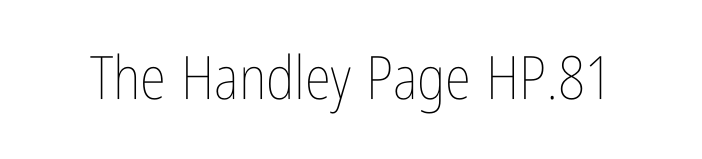
Q: Is the text bold? A: No.
Q: Is the text italic (slanted)? A: No, it is upright.
Q: Is the text underlined? A: No.
Q: Is the spacing between letters normal or unusually wide? A: Normal.
Q: Width (condensed, normal, or wide)? A: Condensed.
Q: Stroke contrast? A: Low.
Q: x-height? A: Medium.
Q: Monospaced? A: No.
